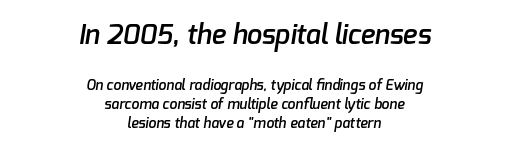
The image shows 27 px text type; set centered, normal line spacing (1.37x), normal letter spacing, not underlined; the first (top) block is 1.93x larger.
